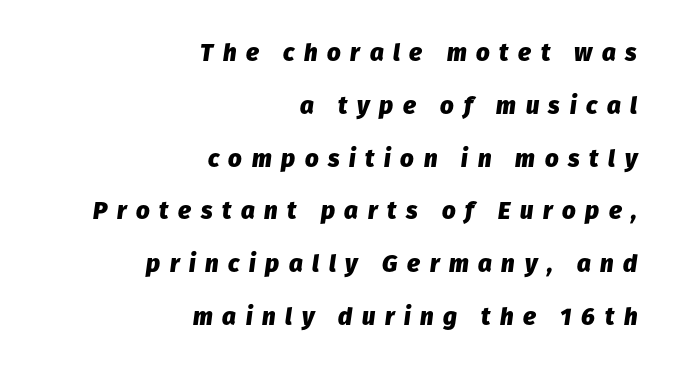
{"italic": "yes", "lean": "right", "slant_degrees": 8, "bold": "yes", "underline": "no", "align": "right", "line_spacing": "loose", "line_spacing_ratio": 2.2, "letter_spacing": "wide", "letter_spacing_em": 0.4, "glyph_px": 24}
